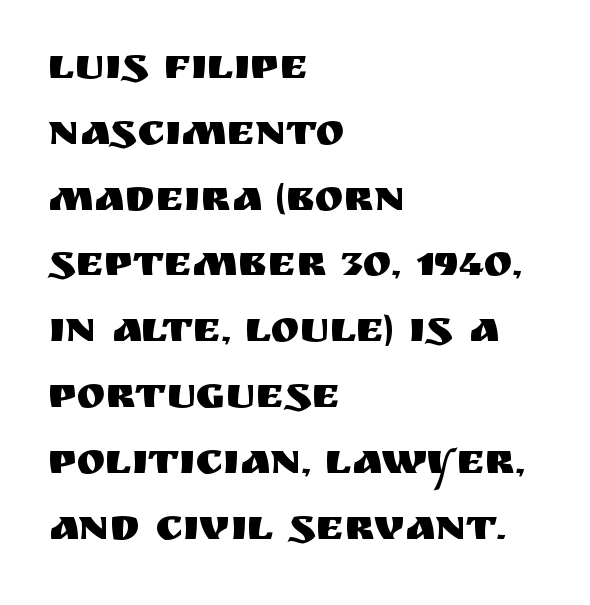
Character widths vary here, with narrow letters taking less room than wide ones. Honestly, the letter spacing is just normal — you wouldn't notice it. Quick note: interline space is typical. The gap between lines stays unmarked.
